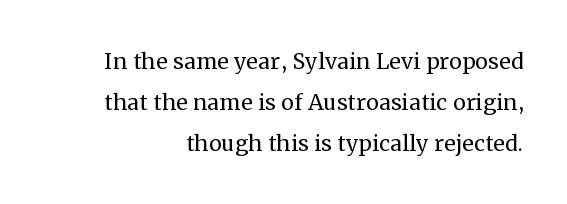
{"serif": "yes", "italic": "no", "bold": "no", "weight": "regular", "width": "normal", "stroke_contrast": "medium", "x_height": "medium", "monospaced": "no", "underline": "no", "align": "right", "line_spacing": "normal", "line_spacing_ratio": 1.41, "letter_spacing": "normal", "letter_spacing_em": 0.0, "glyph_px": 29}
